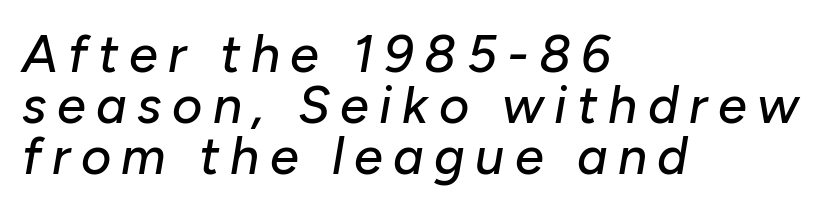
The specimen omits any rule beneath the text block's lines. Honestly, the rows look squashed on top of each other. The whole block is typeset with a tilt. Line beginnings align vertically; line endings do not.
